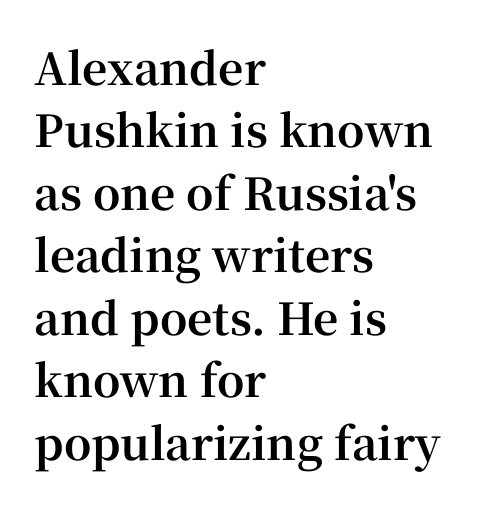
Q: Is the text bold? A: Yes.
Q: Is the text italic (slanted)? A: No, it is upright.
Q: Is the typeface a serif or a sans-serif typeface? A: Serif.
Q: Is the text underlined? A: No.
Q: How is the paragraph aligned? A: Left-aligned.
Q: Is the spacing between letters normal or unusually wide? A: Normal.
Q: Is the spacing between lines tight, normal or loose? A: Normal.
Q: Width (condensed, normal, or wide)? A: Normal.
Q: Stroke contrast? A: High.
Q: x-height? A: Medium.
Q: Monospaced? A: No.
